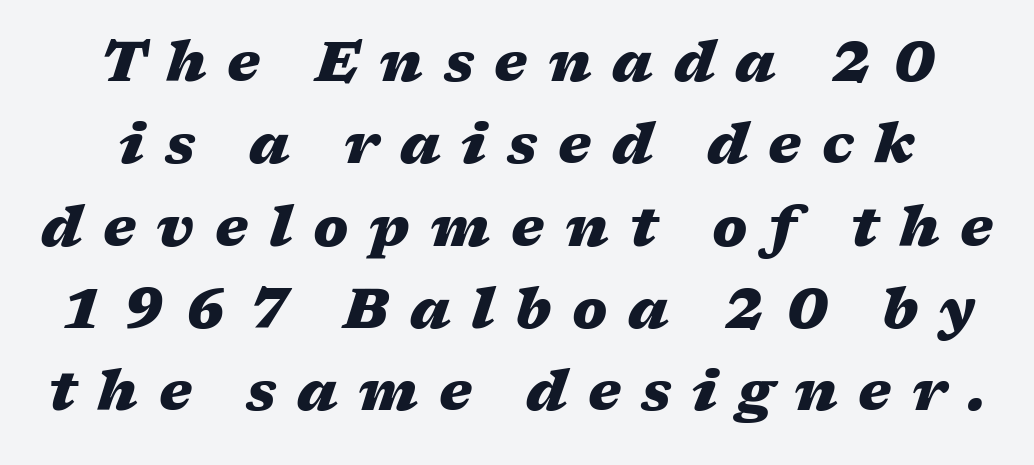
Is there much room between lines? A standard amount, neither cramped nor airy. Each row of text sits above clean, open space. An italicized treatment has been applied to the whole sample. Typographic density is high because the face is bold. How are the letters spaced? Widely, with obvious added tracking. The face used here is proportionally spaced, like ordinary book or web type.
